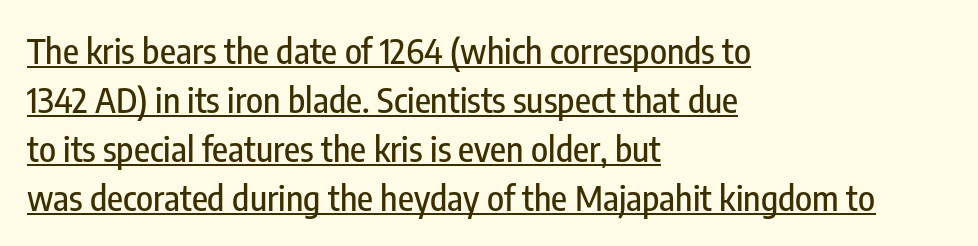
These characters rest on top of a visible drawn line. Honestly, the row spacing looks completely unremarkable. Look at the bottom of the vertical strokes: they stop flat, with no serifs. Words appear dense and cohesive because spacing is normal.
